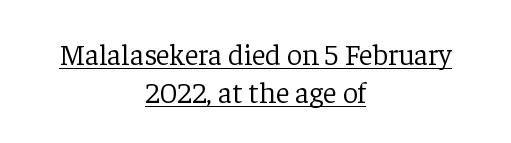
The image shows 30 px light serif type, upright; set centered, normal line spacing (1.26x), normal letter spacing, underlined; low stroke contrast and a medium x-height.
